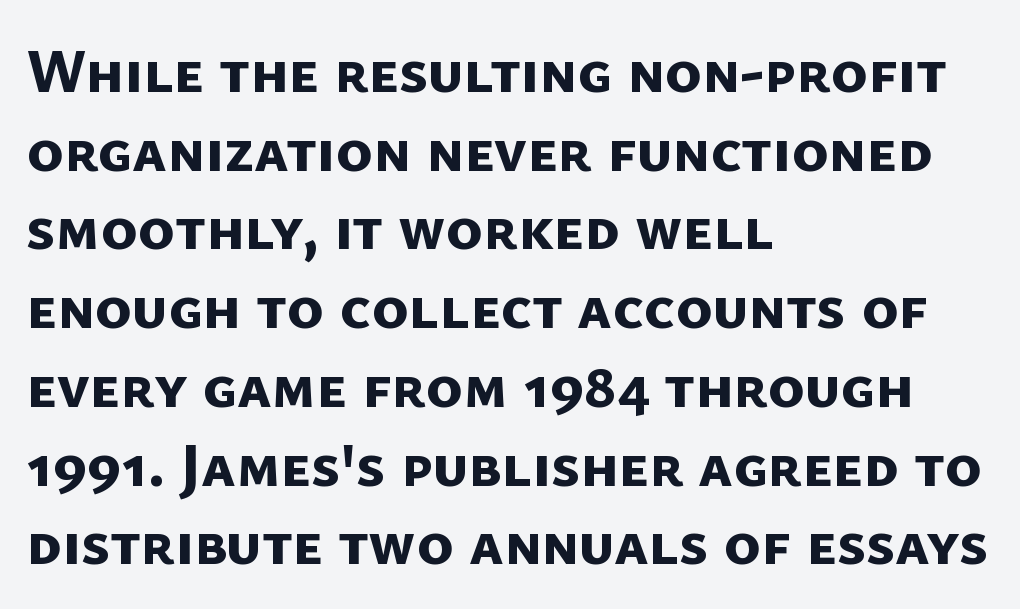
Q: Is the text bold? A: Yes.
Q: Is the typeface a serif or a sans-serif typeface? A: Sans-serif.
Q: Is the text underlined? A: No.
Q: How is the paragraph aligned? A: Left-aligned.
Q: Is the spacing between letters normal or unusually wide? A: Normal.
Q: Is the spacing between lines tight, normal or loose? A: Normal.
Q: Width (condensed, normal, or wide)? A: Normal.
Q: Stroke contrast? A: Low.
Q: x-height? A: Medium.
Q: Monospaced? A: No.
